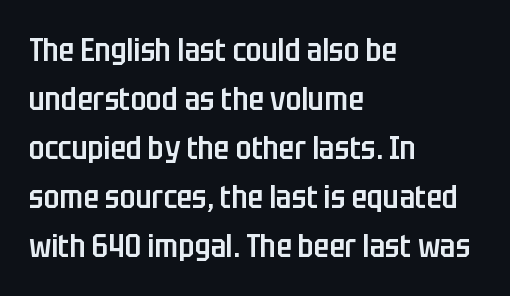
Check under the words: just untouched page. Is the letter spacing exaggerated? No — it looks like the ordinary default. Is this a fixed-width face? No — the glyphs have proportional, varying widths. How heavy is the stroke? Medium-heavy — a semibold, shy of bold. This is roman type, the default non-slanted kind.
